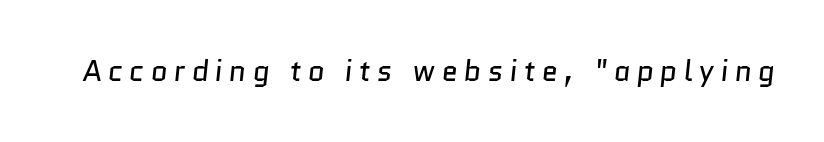
{"serif": "no", "bold": "no", "weight": "regular", "width": "normal", "stroke_contrast": "low", "x_height": "medium", "monospaced": "no", "underline": "no", "letter_spacing": "wide", "letter_spacing_em": 0.22, "glyph_px": 29}
